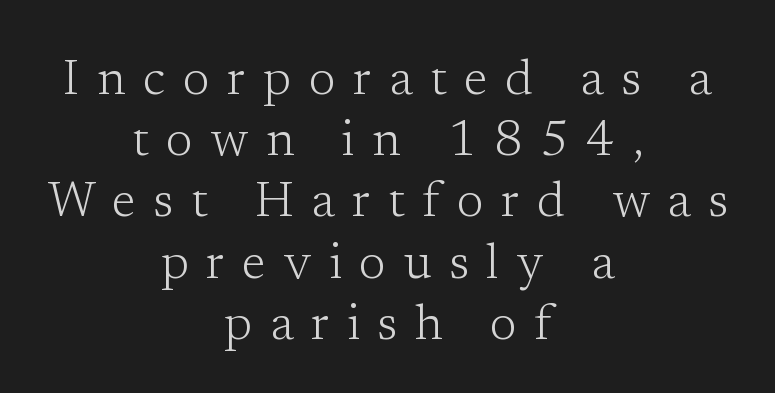
{"serif": "yes", "italic": "no", "bold": "no", "weight": "light", "width": "normal", "stroke_contrast": "low", "x_height": "medium", "monospaced": "no", "underline": "no", "align": "center", "line_spacing": "normal", "line_spacing_ratio": 1.25, "letter_spacing": "wide", "letter_spacing_em": 0.36, "glyph_px": 49}
